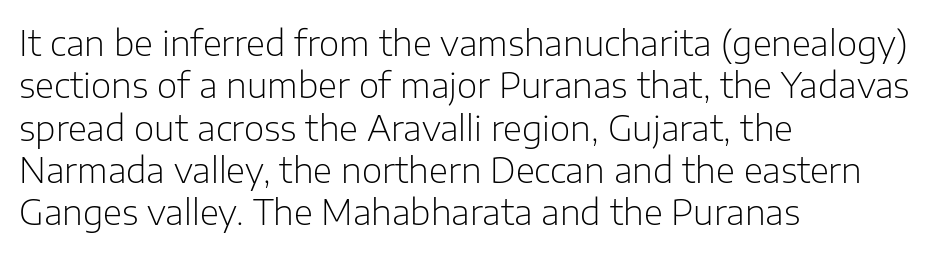
Q: Is the text bold? A: No.
Q: Is the text italic (slanted)? A: No, it is upright.
Q: Is the typeface a serif or a sans-serif typeface? A: Sans-serif.
Q: Is the text underlined? A: No.
Q: How is the paragraph aligned? A: Left-aligned.
Q: Is the spacing between letters normal or unusually wide? A: Normal.
Q: Width (condensed, normal, or wide)? A: Normal.
Q: Stroke contrast? A: Low.
Q: x-height? A: Medium.
Q: Monospaced? A: No.
